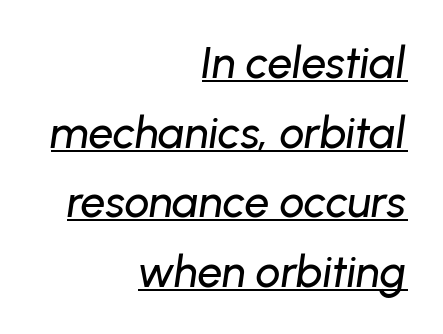
The image shows 44 px text type, italic (leaning right); set right-aligned, normal line spacing (1.58x), normal letter spacing, underlined; low stroke contrast and a medium x-height.
